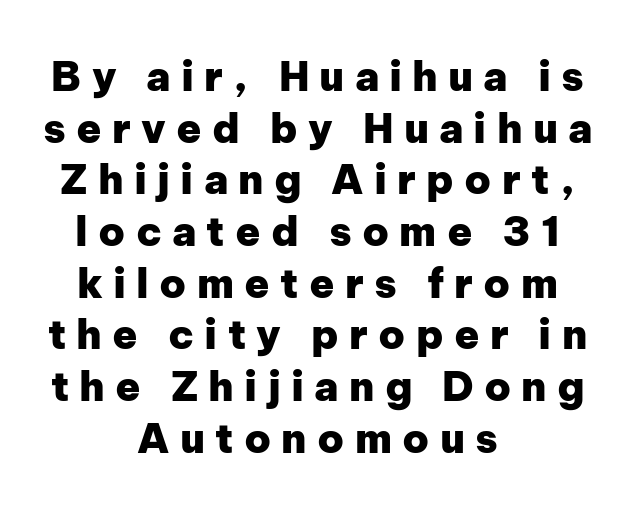
Q: Is the text bold? A: Yes.
Q: Is the text italic (slanted)? A: No, it is upright.
Q: Is the typeface a serif or a sans-serif typeface? A: Sans-serif.
Q: Is the text underlined? A: No.
Q: How is the paragraph aligned? A: Centered.
Q: Is the spacing between letters normal or unusually wide? A: Unusually wide.
Q: Is the spacing between lines tight, normal or loose? A: Normal.
Q: Width (condensed, normal, or wide)? A: Normal.
Q: Stroke contrast? A: Low.
Q: x-height? A: Medium.
Q: Monospaced? A: No.
